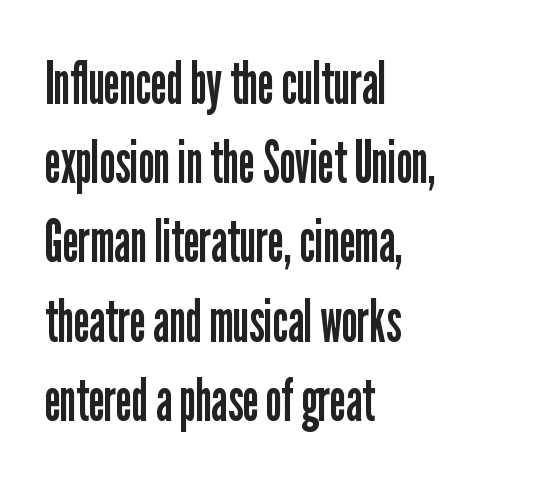
The image shows 60 px regular-weight, condensed sans-serif type, upright; set left-aligned, normal line spacing (1.32x), normal letter spacing, not underlined; low stroke contrast and a medium x-height.
